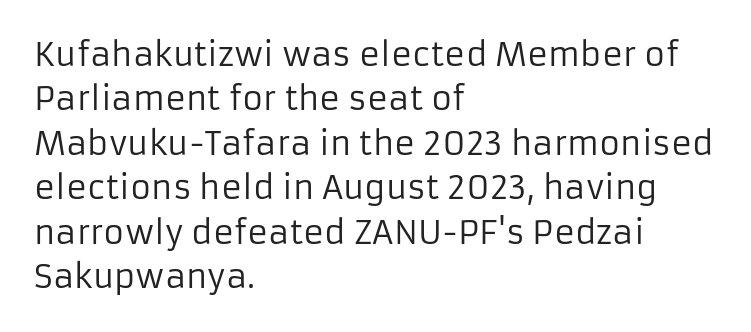
{"serif": "no", "italic": "no", "bold": "no", "weight": "regular", "width": "normal", "stroke_contrast": "low", "x_height": "medium", "monospaced": "no", "underline": "no", "align": "left", "line_spacing": "normal", "line_spacing_ratio": 1.39, "letter_spacing": "normal", "letter_spacing_em": 0.0, "glyph_px": 32}
